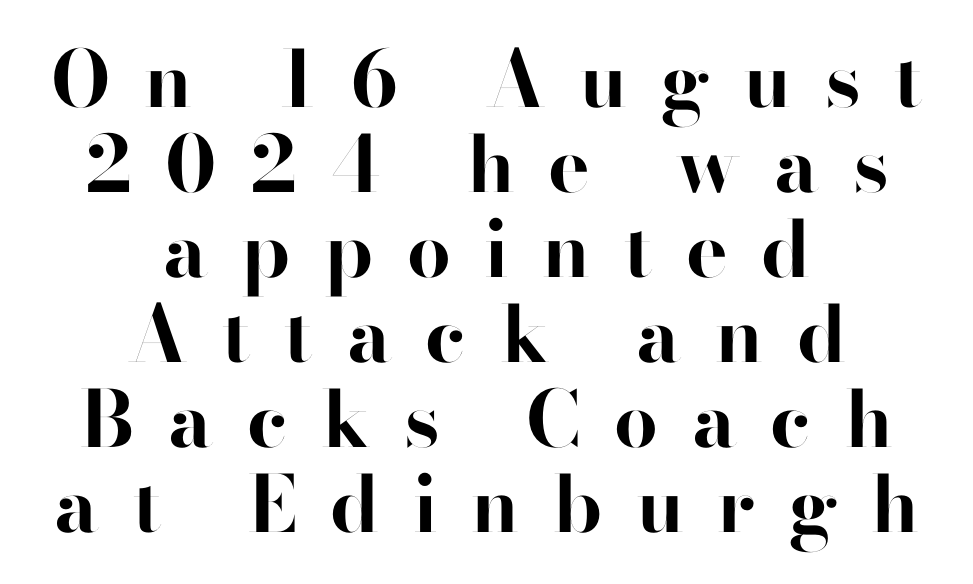
{"serif": "no", "italic": "no", "bold": "yes", "weight": "bold", "width": "normal", "stroke_contrast": "high", "x_height": "small", "monospaced": "no", "underline": "no", "align": "center", "line_spacing": "tight", "line_spacing_ratio": 1.09, "letter_spacing": "wide", "letter_spacing_em": 0.43, "glyph_px": 78}
